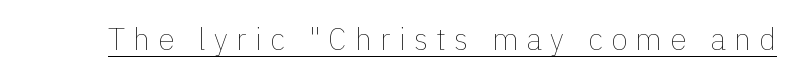
The image shows 30 px thin type, upright; set unusually wide letter spacing (+0.28 em), underlined; a medium x-height.
